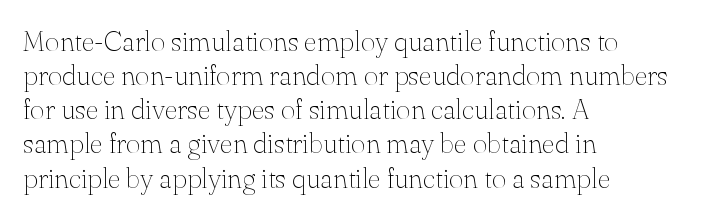
The gap between lines stays unmarked. Spacing verdict: proportional, widths tailored to each character. Typographically, this falls in the serif category. All the whitespace from short lines collects on the right.
